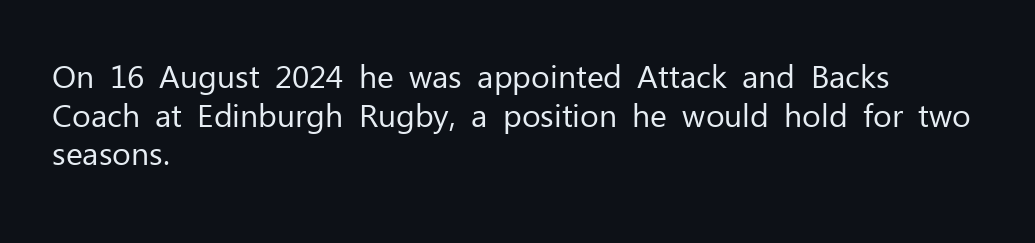
The image shows 32 px regular-weight sans-serif type, upright; set left-aligned, line spacing 1.21x, normal letter spacing, not underlined; low stroke contrast and a medium x-height.
